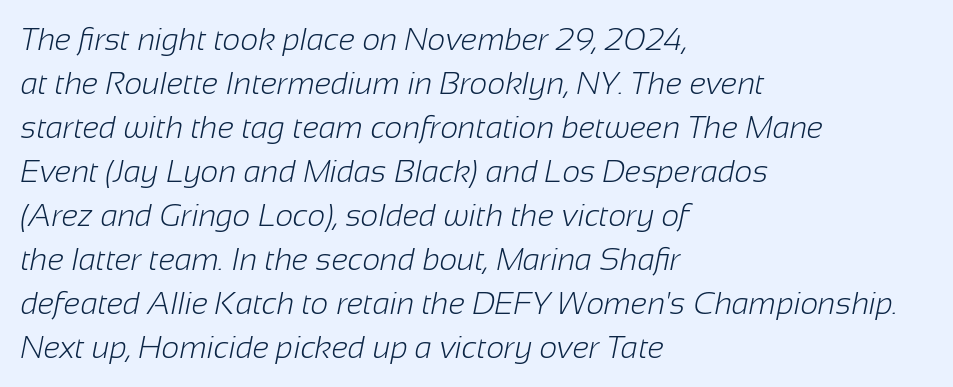
Proportional: the letters do not fall into vertical columns. Interline gaps are of average width in this sample. Lines of text with bare space underneath. The typesetting does not lean heavy: it is not bold. Honestly, the letter spacing is just normal — you wouldn't notice it. This sample is left-justified, so line endings fall wherever the words run out.
